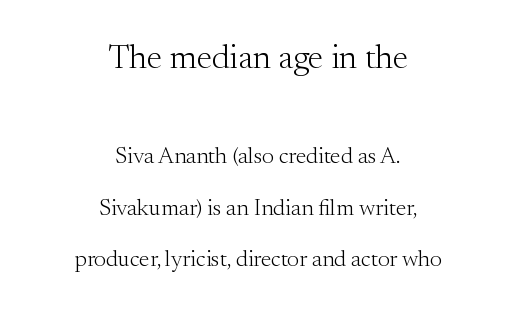
The passage shown is typed in a proportional face where columns would drift. Notice the wide empty band between every row — that's loose leading. Characters follow at the spacing the type designer built in. The space directly below the letters is spotless.
